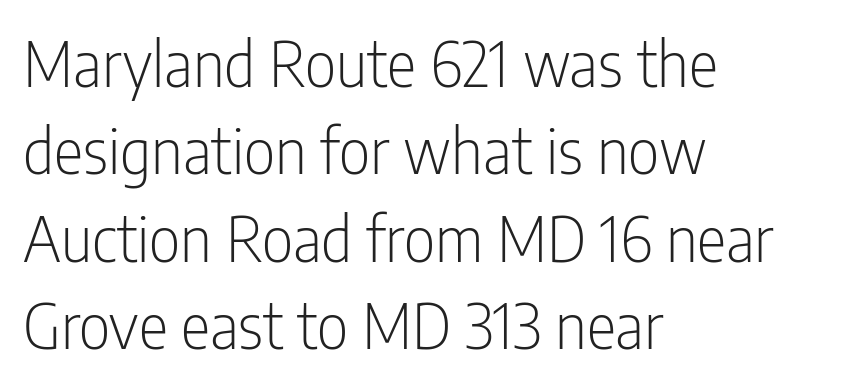
{"serif": "no", "italic": "no", "bold": "no", "weight": "light", "width": "condensed", "stroke_contrast": "low", "x_height": "medium", "monospaced": "no", "underline": "no", "align": "left", "line_spacing": "normal", "line_spacing_ratio": 1.41, "letter_spacing": "normal", "letter_spacing_em": 0.0, "glyph_px": 62}
